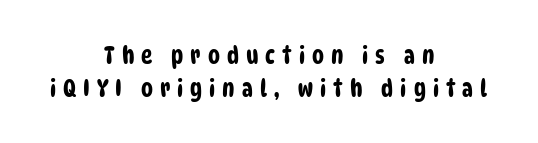
The image shows 24 px text type; set centered, normal line spacing (1.37x), unusually wide letter spacing (+0.29 em), not underlined.
